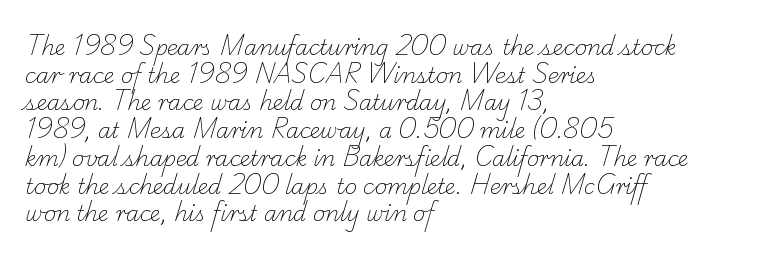
No extra ink here — the face is not bold. Honestly, there is no underline to notice here at all. In terms of letterspacing, this is plain default setting. Is there much room between lines? A standard amount, neither cramped nor airy.
